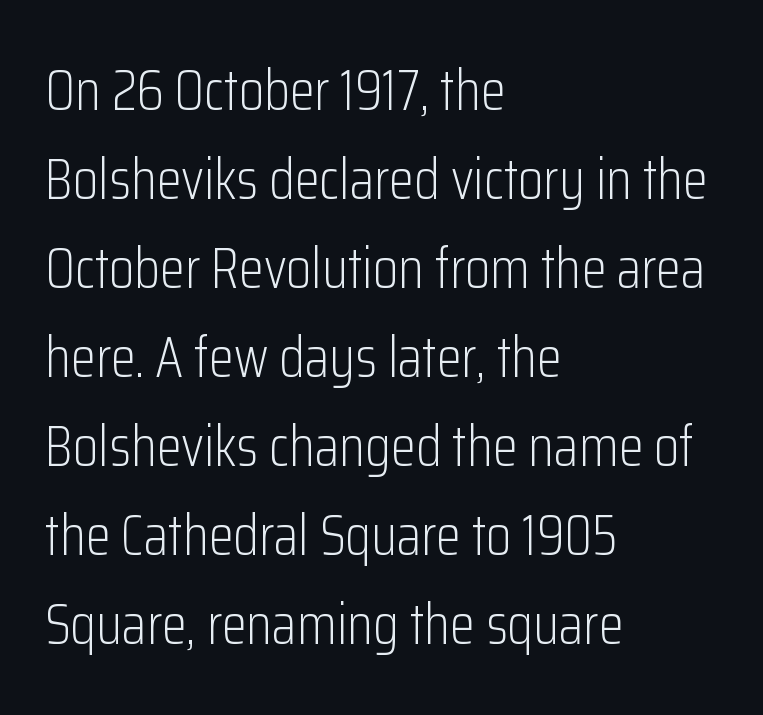
A clean baseline with only descenders dipping below it. Caption: face not bold, strokes unweighted. The typeface chosen for these lines omits serifs. Standard letterfit; no display-style spreading of the glyphs. The typography opts for an upright posture over an oblique one. A student would call this left alignment; a typographer would say flush left, rag right.
